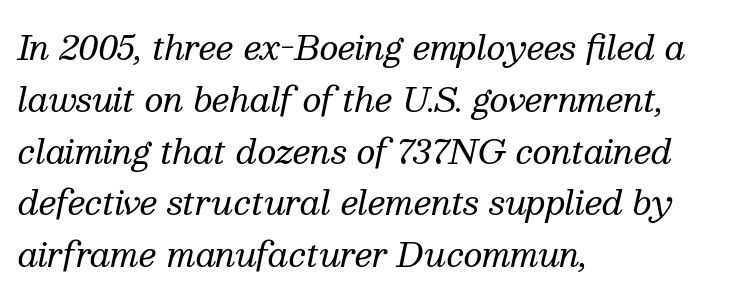
The image shows 33 px regular-weight serif type, italic (leaning right); set left-aligned, normal line spacing (1.57x), normal letter spacing, not underlined; medium stroke contrast and a medium x-height.
